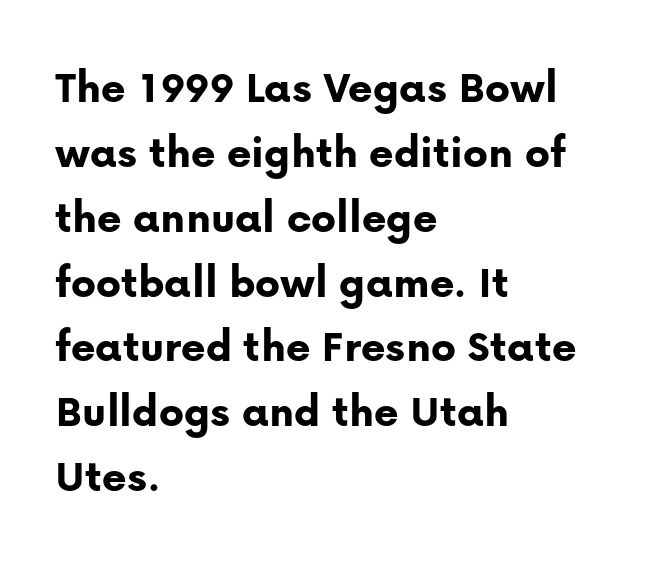
{"serif": "no", "italic": "no", "bold": "yes", "weight": "bold", "width": "normal", "stroke_contrast": "low", "x_height": "medium", "monospaced": "no", "underline": "no", "align": "left", "line_spacing": "normal", "line_spacing_ratio": 1.38, "letter_spacing": "normal", "letter_spacing_em": 0.0, "glyph_px": 47}
